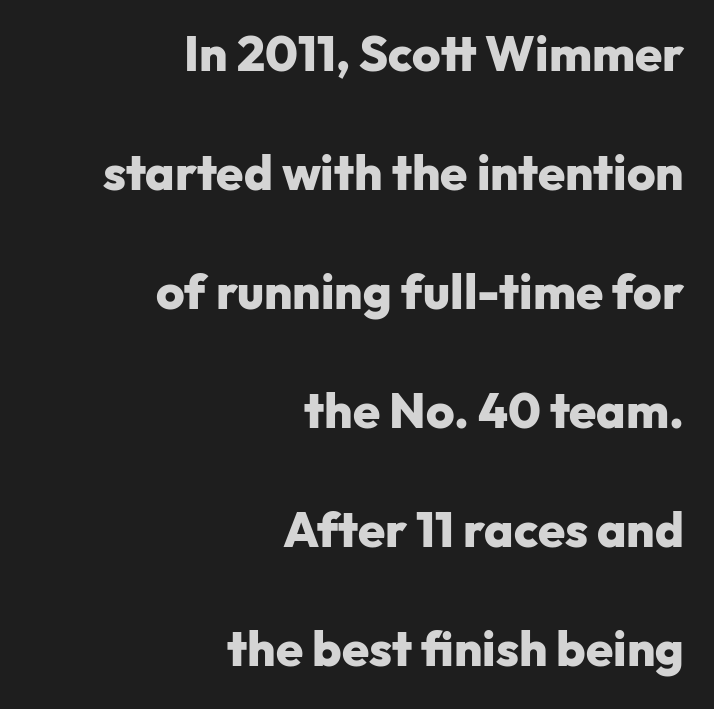
Stroke thickness is high; the sample reads as a true bold. These lines are rendered in a variable-pitch font. When letters stand straight like this, we call the style roman or upright. The block of text is sparse from top to bottom, with ample space between rows. Each letter's strokes conclude bluntly, with no projecting serifs.
